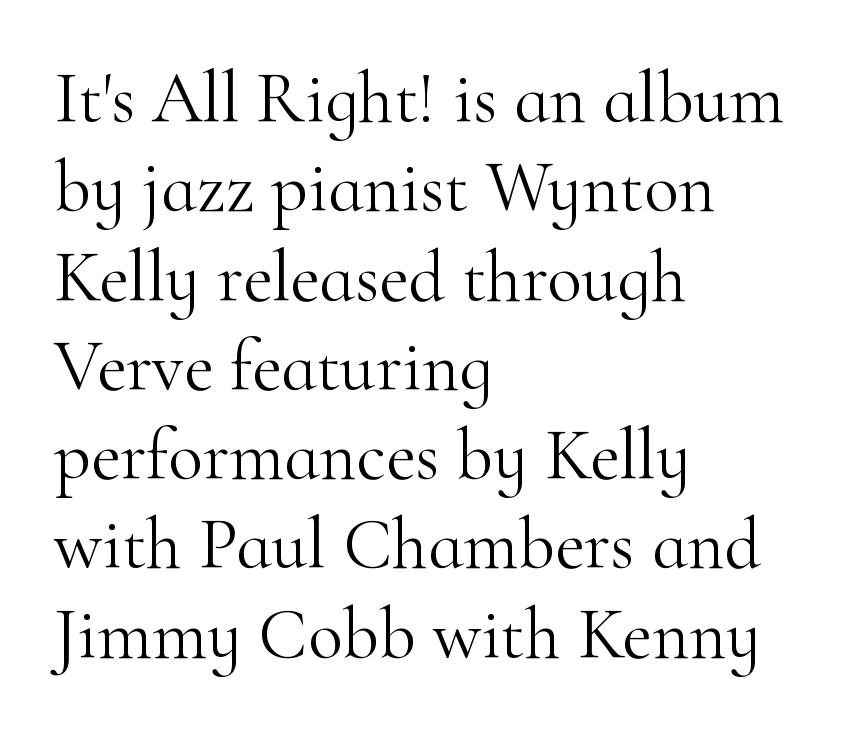
Q: Is the text bold? A: No.
Q: Is the text italic (slanted)? A: No, it is upright.
Q: Is the typeface a serif or a sans-serif typeface? A: Serif.
Q: Is the text underlined? A: No.
Q: How is the paragraph aligned? A: Left-aligned.
Q: Is the spacing between letters normal or unusually wide? A: Normal.
Q: Width (condensed, normal, or wide)? A: Normal.
Q: Stroke contrast? A: High.
Q: x-height? A: Small.
Q: Monospaced? A: No.
